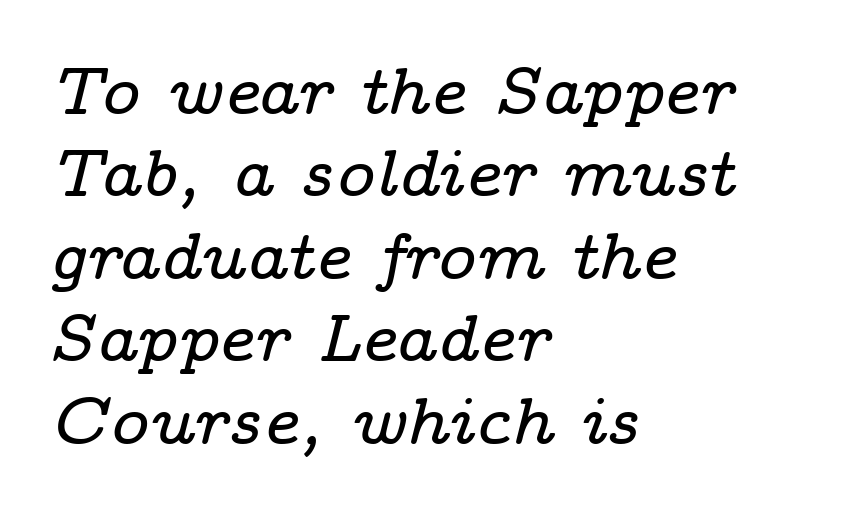
Q: Is the text italic (slanted)? A: Yes, it leans right by about 14 degrees.
Q: Is the typeface a serif or a sans-serif typeface? A: Serif.
Q: Is the text underlined? A: No.
Q: How is the paragraph aligned? A: Left-aligned.
Q: Is the spacing between letters normal or unusually wide? A: Normal.
Q: Is the spacing between lines tight, normal or loose? A: Normal.
Q: Width (condensed, normal, or wide)? A: Wide.
Q: Stroke contrast? A: Low.
Q: x-height? A: Medium.
Q: Monospaced? A: No.
